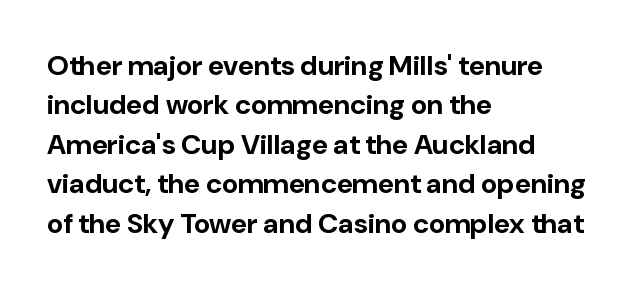
{"serif": "no", "italic": "no", "bold": "yes", "weight": "bold", "width": "normal", "stroke_contrast": "low", "x_height": "medium", "monospaced": "no", "underline": "no", "align": "left", "line_spacing": "normal", "line_spacing_ratio": 1.41, "letter_spacing": "normal", "letter_spacing_em": 0.0, "glyph_px": 28}
